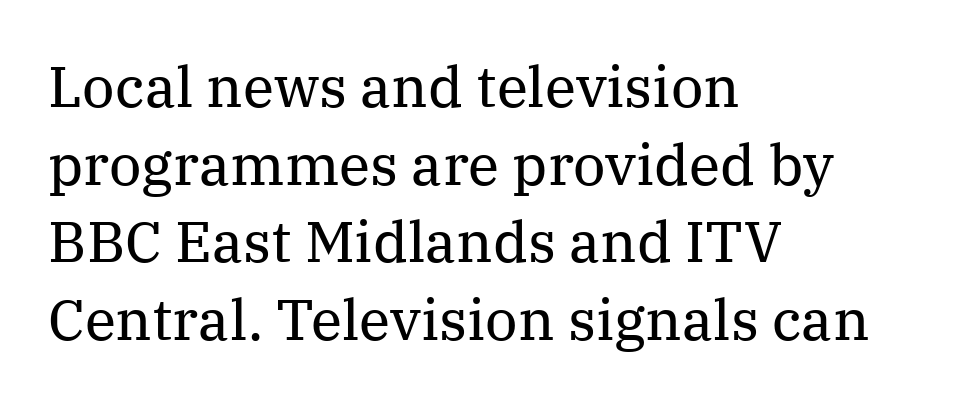
{"serif": "yes", "italic": "no", "bold": "no", "weight": "regular", "width": "normal", "stroke_contrast": "medium", "x_height": "medium", "monospaced": "no", "underline": "no", "align": "left", "line_spacing": "normal", "line_spacing_ratio": 1.36, "letter_spacing": "normal", "letter_spacing_em": 0.0, "glyph_px": 57}
